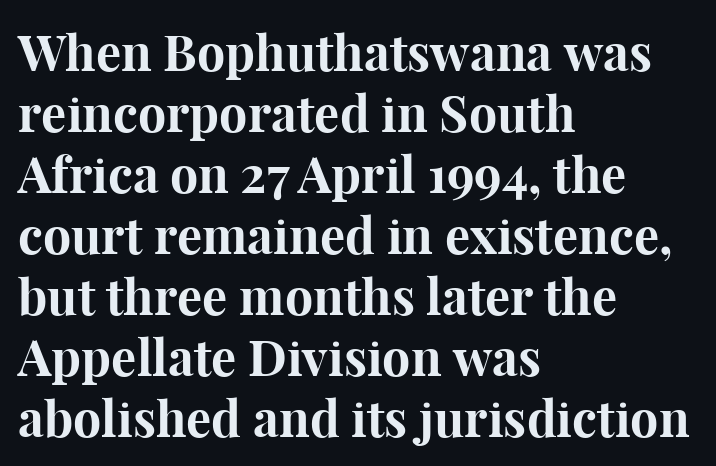
The image shows 50 px bold serif type, upright; set left-aligned, line spacing 1.22x, normal letter spacing, not underlined; high stroke contrast and a medium x-height.
